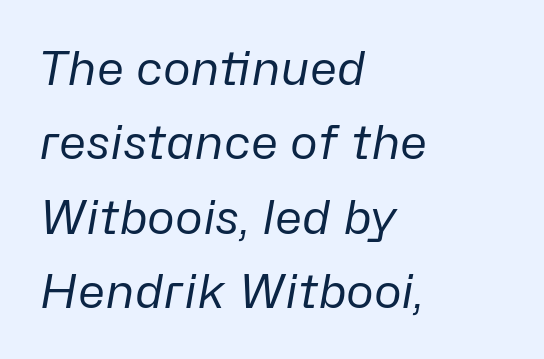
The image shows 47 px regular-weight type, italic (leaning right); set left-aligned, normal line spacing (1.58x), normal letter spacing, not underlined; low stroke contrast and a medium x-height.
